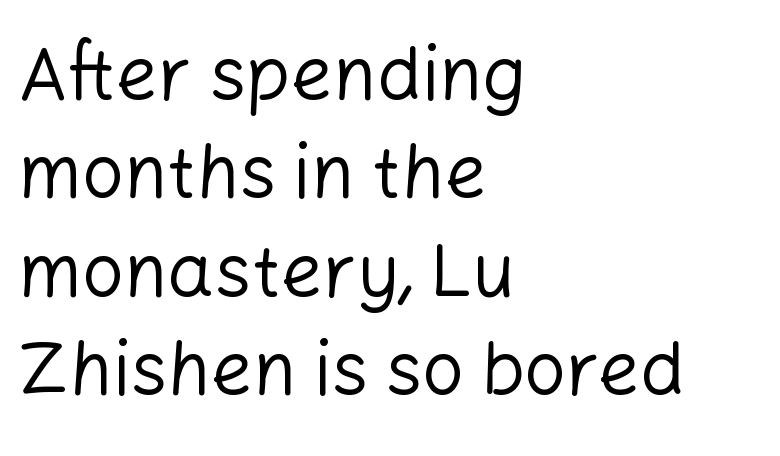
{"serif": "no", "italic": "no", "bold": "no", "weight": "regular", "width": "normal", "stroke_contrast": "low", "x_height": "medium", "monospaced": "no", "underline": "no", "align": "left", "line_spacing": "normal", "line_spacing_ratio": 1.33, "letter_spacing": "normal", "letter_spacing_em": 0.0, "glyph_px": 74}
